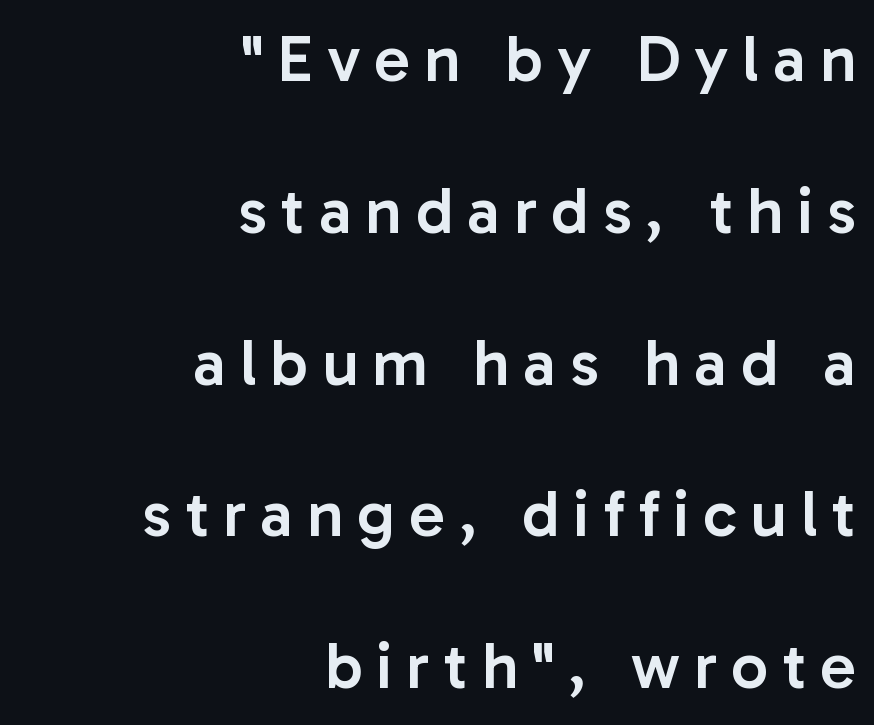
Quick note: underline off. Words appear elongated and porous because spacing is wide. Does the copy run flush right? Yes — the right margin is perfectly even. Vertical strokes here are truly vertical. Whoever set this chose breathing room over compactness in the vertical rhythm. Does the type have serifs? No, each stem ends abruptly.
